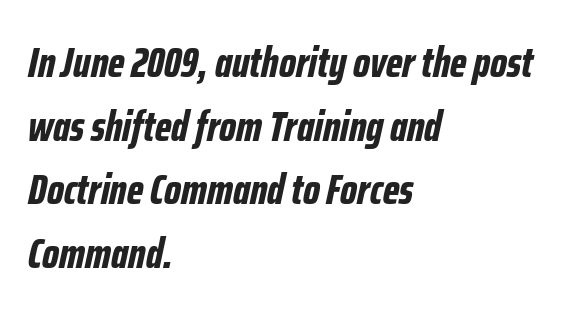
Vertically, the passage feels balanced, rows spaced as you'd expect. Unmarked baselines from the first word to the last. There's an unmistakable incline to the writing here. Character widths vary here, with narrow letters taking less room than wide ones. Visually the block forms a straight wall on the left and a jagged coastline on the right. Compared with an ordinary text face, these strokes are far heavier — a full bold.
